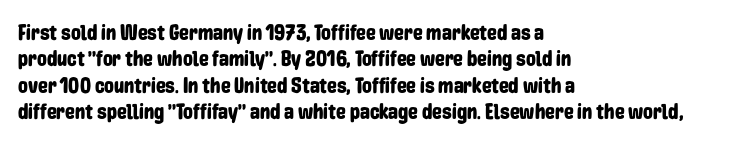
{"italic": "no", "underline": "no", "align": "left", "line_spacing_ratio": 1.2, "letter_spacing": "normal", "letter_spacing_em": 0.0, "glyph_px": 22}
